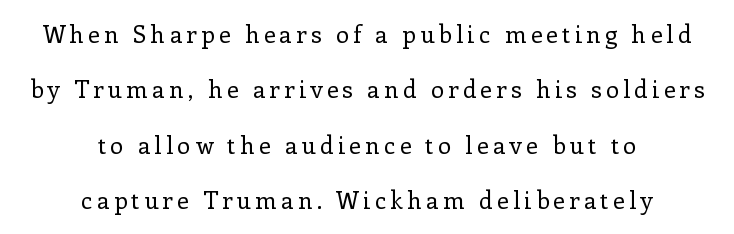
The image shows 24 px text type, upright; set centered, loose line spacing (2.31x), not underlined.
